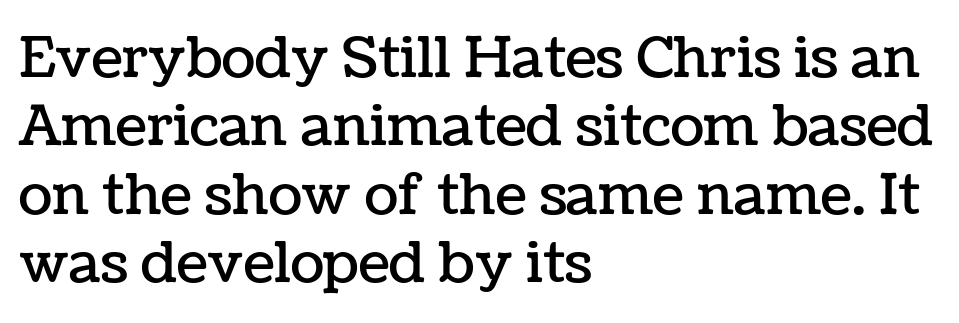
Q: Is the text italic (slanted)? A: No, it is upright.
Q: Is the text underlined? A: No.
Q: How is the paragraph aligned? A: Left-aligned.
Q: Is the spacing between letters normal or unusually wide? A: Normal.
Q: Width (condensed, normal, or wide)? A: Normal.
Q: Stroke contrast? A: Low.
Q: x-height? A: Medium.
Q: Monospaced? A: No.
